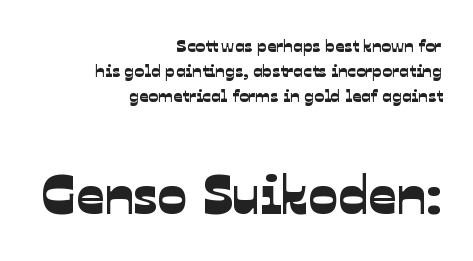
The passage shown is not underscored anywhere. Students, note that the glyphs here touch the page at normal intervals. Is this a sans? Yes — the strokes have no serifs. Leading: standard.
